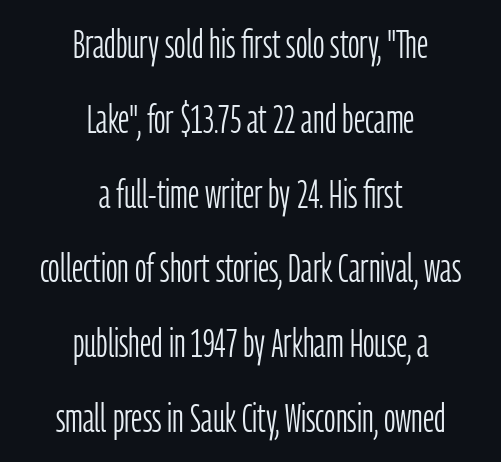
{"serif": "no", "italic": "no", "bold": "no", "weight": "light", "width": "condensed", "stroke_contrast": "low", "x_height": "medium", "monospaced": "no", "underline": "no", "align": "center", "line_spacing_ratio": 1.87, "letter_spacing": "normal", "letter_spacing_em": 0.0, "glyph_px": 40}
